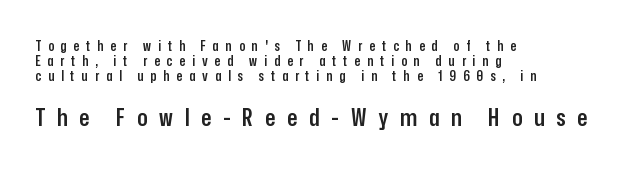
{"italic": "no", "bold": "semi", "underline": "no", "align": "left", "line_spacing": "tight", "line_spacing_ratio": 1.06, "letter_spacing": "wide", "letter_spacing_em": 0.49, "larger_block": "second", "size_ratio": 1.71, "glyph_px": 24}
